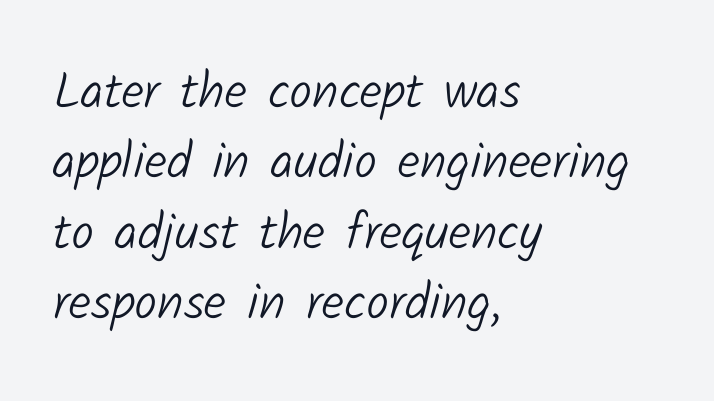
Q: Is the text bold? A: No.
Q: Is the typeface a serif or a sans-serif typeface? A: Sans-serif.
Q: Is the text underlined? A: No.
Q: How is the paragraph aligned? A: Left-aligned.
Q: Is the spacing between letters normal or unusually wide? A: Normal.
Q: Is the spacing between lines tight, normal or loose? A: Normal.
Q: Width (condensed, normal, or wide)? A: Normal.
Q: Stroke contrast? A: Low.
Q: x-height? A: Medium.
Q: Monospaced? A: No.
